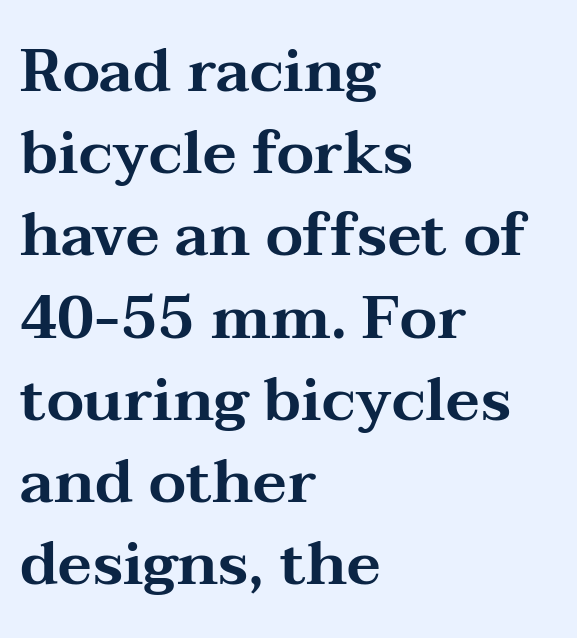
The image shows 60 px wide serif type, upright; set left-aligned, normal line spacing (1.37x), normal letter spacing, not underlined; medium stroke contrast and a medium x-height.
